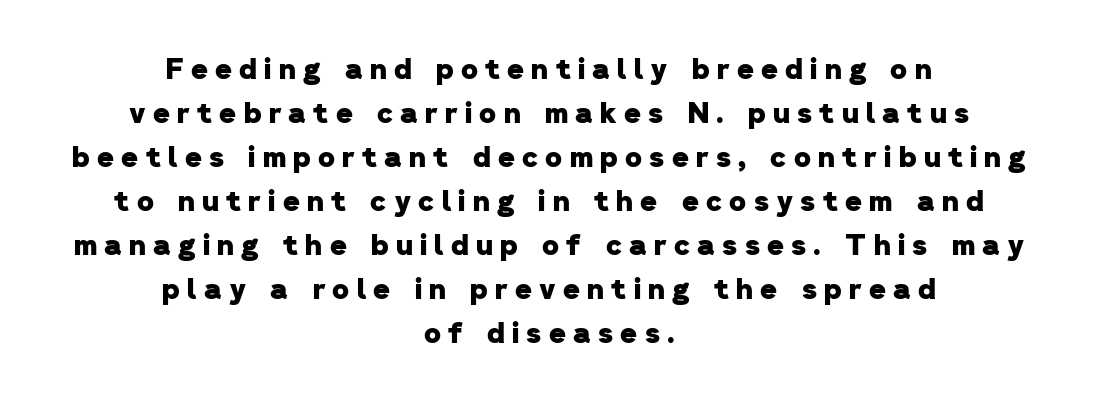
Q: Is the text bold? A: Yes.
Q: Is the typeface a serif or a sans-serif typeface? A: Sans-serif.
Q: Is the text underlined? A: No.
Q: How is the paragraph aligned? A: Centered.
Q: Is the spacing between letters normal or unusually wide? A: Unusually wide.
Q: Is the spacing between lines tight, normal or loose? A: Normal.
Q: Width (condensed, normal, or wide)? A: Normal.
Q: Stroke contrast? A: Low.
Q: x-height? A: Medium.
Q: Monospaced? A: No.
